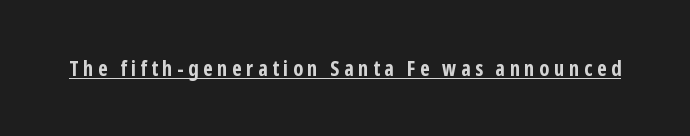
Q: Is the text bold? A: Yes.
Q: Is the text italic (slanted)? A: No, it is upright.
Q: Is the text underlined? A: Yes.
Q: Is the spacing between letters normal or unusually wide? A: Unusually wide.
